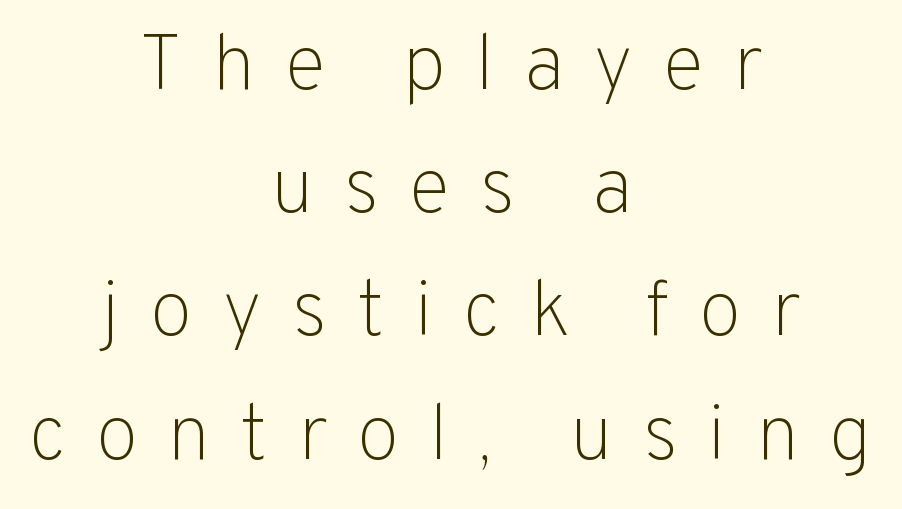
Q: Is the text bold? A: No.
Q: Is the text italic (slanted)? A: No, it is upright.
Q: Is the typeface a serif or a sans-serif typeface? A: Sans-serif.
Q: Is the text underlined? A: No.
Q: How is the paragraph aligned? A: Centered.
Q: Is the spacing between letters normal or unusually wide? A: Unusually wide.
Q: Is the spacing between lines tight, normal or loose? A: Normal.
Q: Width (condensed, normal, or wide)? A: Normal.
Q: Stroke contrast? A: Low.
Q: x-height? A: Medium.
Q: Monospaced? A: No.
